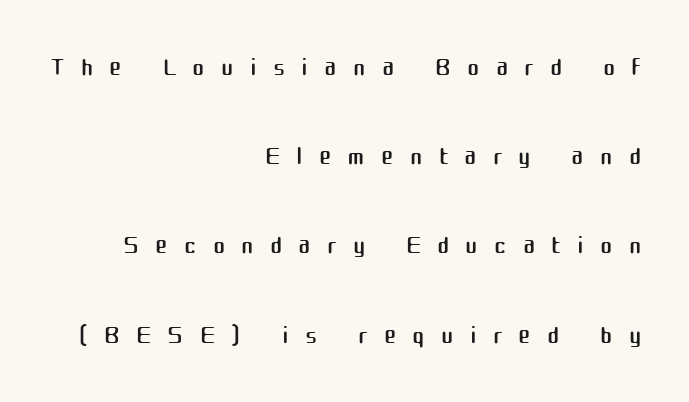
The letters stand upright; this is a roman face. Compared with a flush-left layout, this one pins lines to the opposite, right side. Characters follow at a spacing far wider than the type designer built in. Leading: increased.
